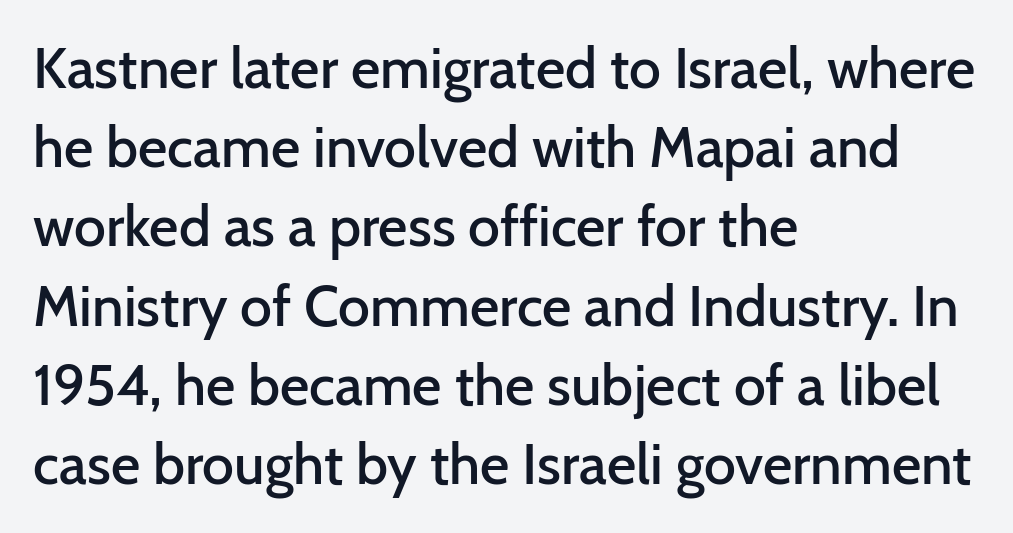
The image shows 57 px semibold sans-serif type, upright; set left-aligned, normal line spacing (1.39x), normal letter spacing, not underlined; low stroke contrast and a medium x-height.
